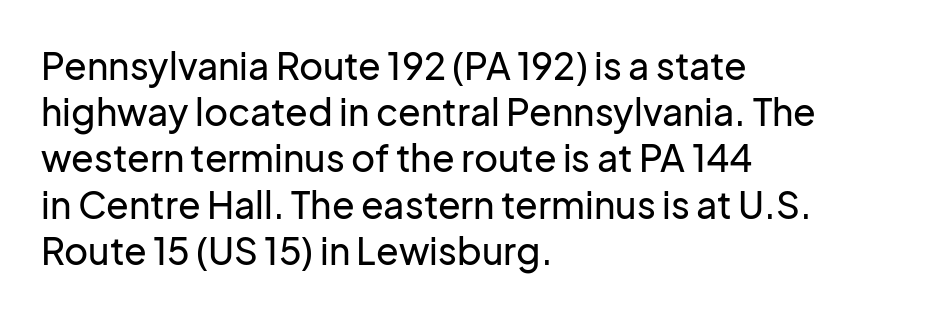
Q: Is the text italic (slanted)? A: No, it is upright.
Q: Is the typeface a serif or a sans-serif typeface? A: Sans-serif.
Q: Is the text underlined? A: No.
Q: How is the paragraph aligned? A: Left-aligned.
Q: Is the spacing between letters normal or unusually wide? A: Normal.
Q: Is the spacing between lines tight, normal or loose? A: Normal.
Q: Width (condensed, normal, or wide)? A: Normal.
Q: Stroke contrast? A: Low.
Q: x-height? A: Medium.
Q: Monospaced? A: No.
